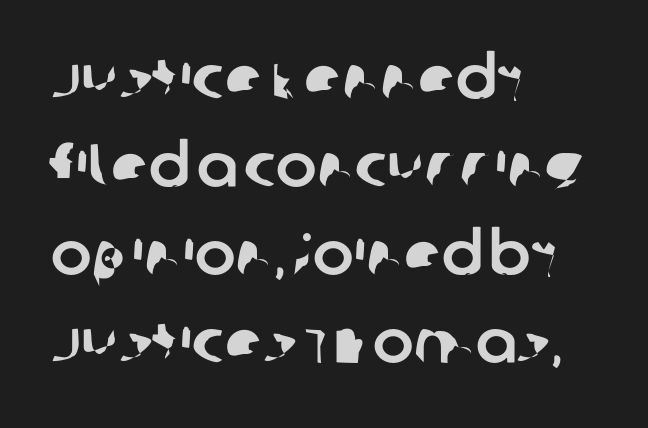
This rendering uses left alignment, leaving the right contour irregular. You can tell from the bare stems that sans-serif type was used. A clean baseline with only descenders dipping below it. One glance says typical: line gaps are just what's usual. Short note: letters normally spaced. This sample has the flowing, uneven cadence of proportional lettering.
